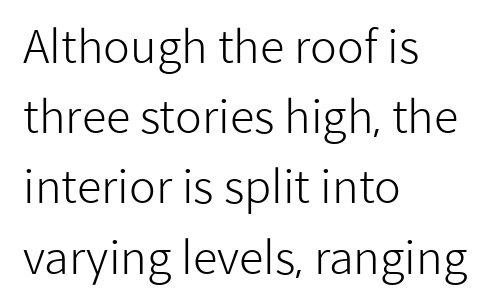
The string is rendered with underlining switched off. Caption: standard tracking, unaltered. Each letter keeps its own natural width here, so spacing adapts to shape. Stems here are at most as thick as an everyday book face. Note: no serifs on the glyphs. Style check: upright.
